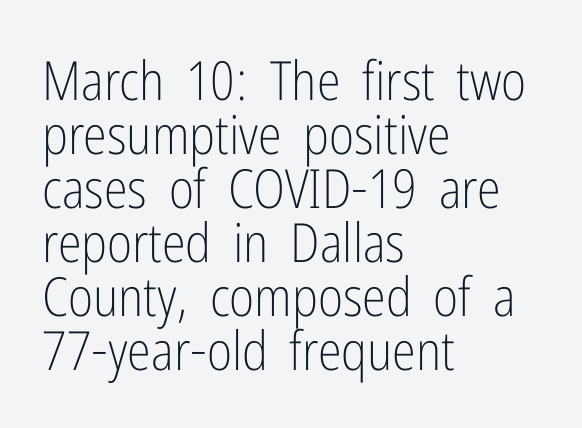
Q: Is the text bold? A: No.
Q: Is the text italic (slanted)? A: No, it is upright.
Q: Is the typeface a serif or a sans-serif typeface? A: Sans-serif.
Q: Is the text underlined? A: No.
Q: How is the paragraph aligned? A: Left-aligned.
Q: Is the spacing between letters normal or unusually wide? A: Normal.
Q: Is the spacing between lines tight, normal or loose? A: Tight.
Q: Width (condensed, normal, or wide)? A: Condensed.
Q: Stroke contrast? A: Low.
Q: x-height? A: Medium.
Q: Monospaced? A: No.
